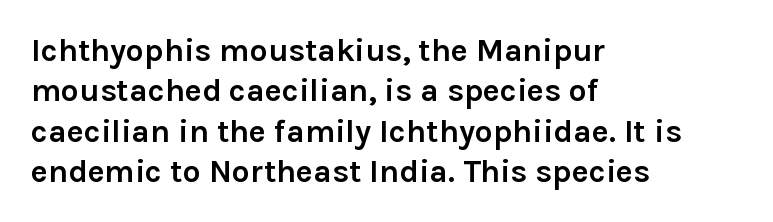
{"serif": "no", "italic": "no", "bold": "yes", "weight": "semibold", "width": "normal", "stroke_contrast": "low", "x_height": "medium", "monospaced": "no", "underline": "no", "align": "left", "line_spacing": "normal", "line_spacing_ratio": 1.26, "letter_spacing": "normal", "letter_spacing_em": 0.0, "glyph_px": 32}
